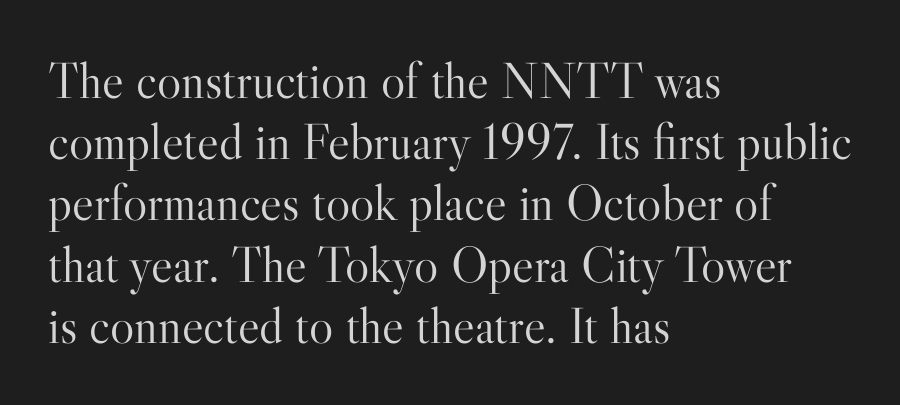
{"serif": "yes", "italic": "no", "bold": "no", "weight": "light", "width": "normal", "stroke_contrast": "high", "x_height": "small", "monospaced": "no", "underline": "no", "align": "left", "line_spacing_ratio": 1.2, "letter_spacing": "normal", "letter_spacing_em": 0.0, "glyph_px": 51}
